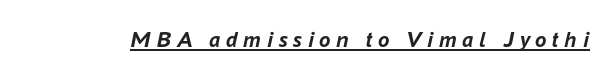
Underlined type. Does the lettering tilt? It does — this is italic. Short note: letters widely spaced. Heavy-handed strokes throughout: this text is bold.
